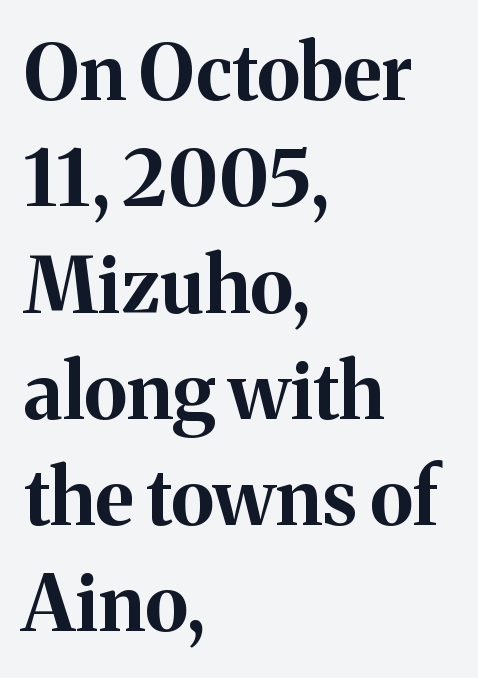
Q: Is the text bold? A: Yes.
Q: Is the text italic (slanted)? A: No, it is upright.
Q: Is the typeface a serif or a sans-serif typeface? A: Serif.
Q: Is the text underlined? A: No.
Q: How is the paragraph aligned? A: Left-aligned.
Q: Is the spacing between letters normal or unusually wide? A: Normal.
Q: Is the spacing between lines tight, normal or loose? A: Normal.
Q: Width (condensed, normal, or wide)? A: Normal.
Q: Stroke contrast? A: Medium.
Q: x-height? A: Medium.
Q: Monospaced? A: No.
